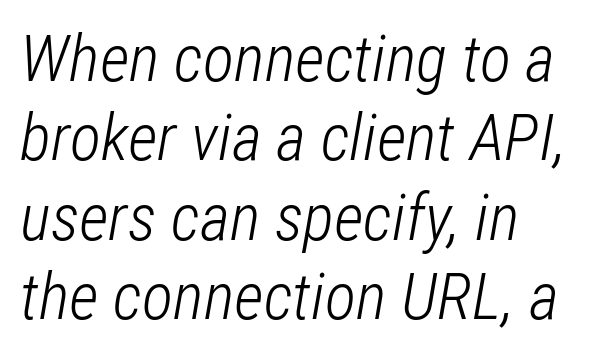
Leftover space on each line is placed entirely after the last word. Weight: regular or lighter. Decoration check: the copy has no underline. Designer's note — italics engaged. This sample uses plain, unmodified letter spacing.
